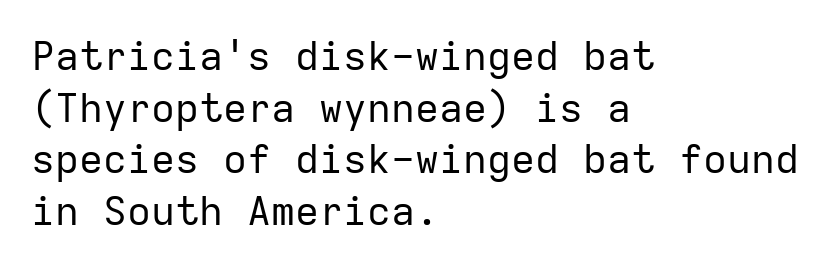
{"serif": "no", "italic": "no", "bold": "no", "weight": "regular", "width": "normal", "stroke_contrast": "low", "x_height": "medium", "monospaced": "yes", "underline": "no", "align": "left", "line_spacing": "normal", "line_spacing_ratio": 1.29, "letter_spacing": "normal", "letter_spacing_em": 0.0, "glyph_px": 40}
